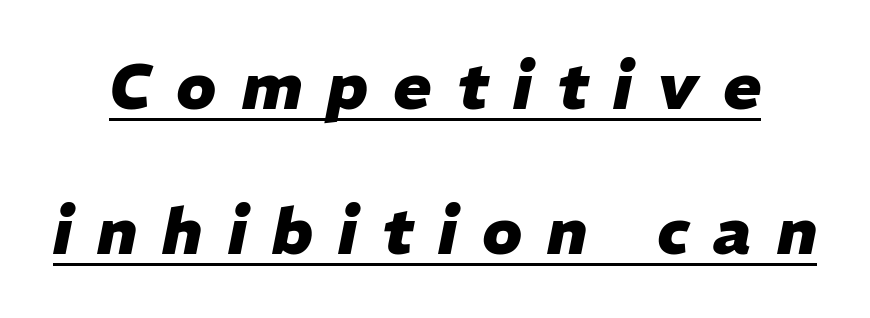
Emphasis-style slanted type is in use. Varying glyph widths throughout — classic text-font behaviour. Does a line run under the words? Yes, clearly. Widely set lines give the paragraph a tall, airy silhouette. Chunky letters — that's bold for sure. The tracking jumps out immediately: characters are airy and widely separated.
